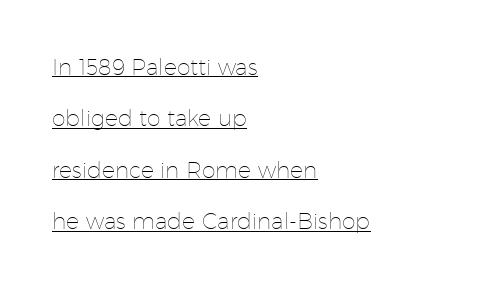
Q: Is the text bold? A: No.
Q: Is the text italic (slanted)? A: No, it is upright.
Q: Is the text underlined? A: Yes.
Q: How is the paragraph aligned? A: Left-aligned.
Q: Is the spacing between letters normal or unusually wide? A: Normal.
Q: Is the spacing between lines tight, normal or loose? A: Loose.
